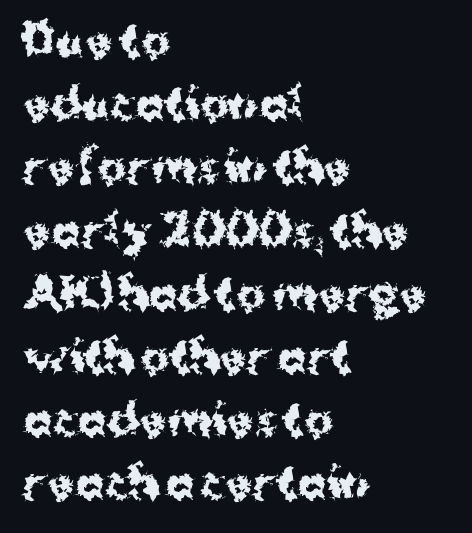
The horizontal fit of the characters is conventional and even. The text block is weighted toward the left margin, trailing off unevenly rightward. Words float on clear page, feet unadorned. The designer left line spacing at the default.
